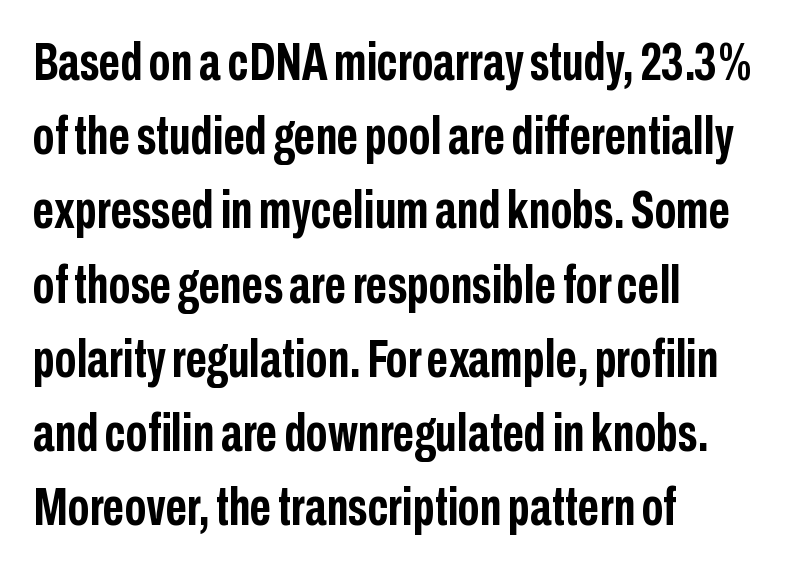
The area under the type is left untouched. The passage shown stacks its lines at a standard gap. A typesetter would label this face a sans. These lines keep a tight, regular rhythm from letter to letter.
